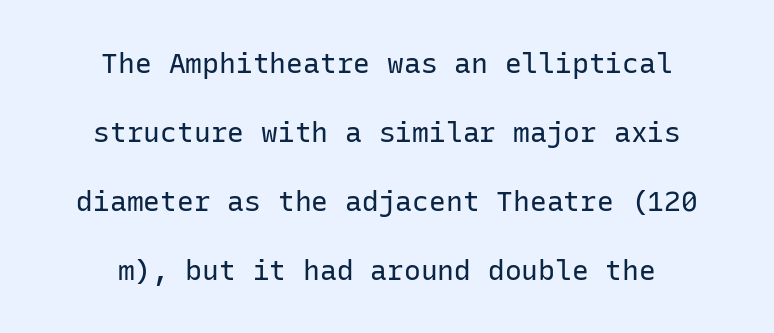
No letter is thick-stroked: the sample isn't bold. Neither beginnings nor endings align; midpoints do. Examine the stroke ends and you'll find no serifs. Leading is clearly above the norm, producing a sparse column.
